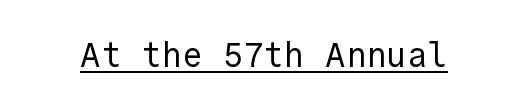
{"serif": "no", "italic": "no", "bold": "no", "weight": "regular", "width": "normal", "x_height": "medium", "underline": "yes", "letter_spacing": "normal", "letter_spacing_em": 0.0, "glyph_px": 34}
